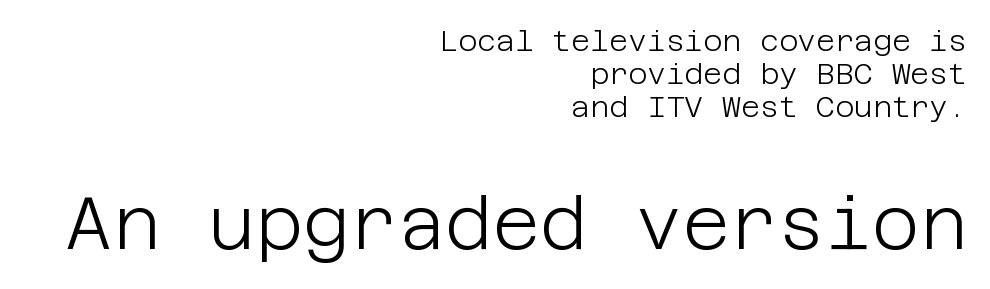
Q: Is the text bold? A: No.
Q: Is the text italic (slanted)? A: No, it is upright.
Q: Is the typeface a serif or a sans-serif typeface? A: Sans-serif.
Q: Is the text underlined? A: No.
Q: How is the paragraph aligned? A: Right-aligned.
Q: Is the spacing between letters normal or unusually wide? A: Normal.
Q: Is the spacing between lines tight, normal or loose? A: Tight.
Q: Which block of text is set in a larger size, the first (top) or the second (bottom)? A: The second (bottom) one.
Q: Width (condensed, normal, or wide)? A: Normal.
Q: Stroke contrast? A: Low.
Q: x-height? A: Large.
